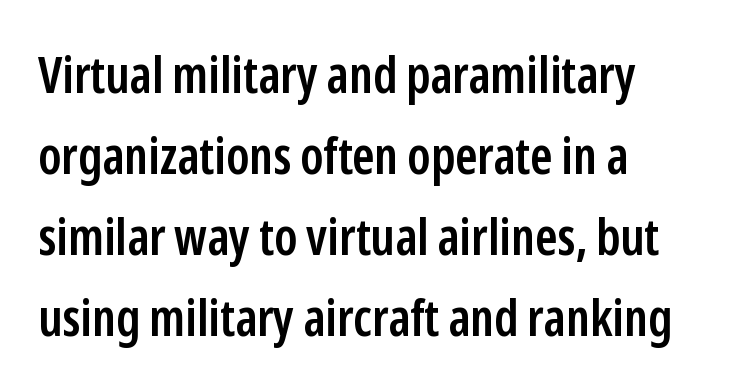
The image shows 51 px semibold, condensed sans-serif type, upright; set left-aligned, normal line spacing (1.59x), normal letter spacing, not underlined; low stroke contrast and a medium x-height.
